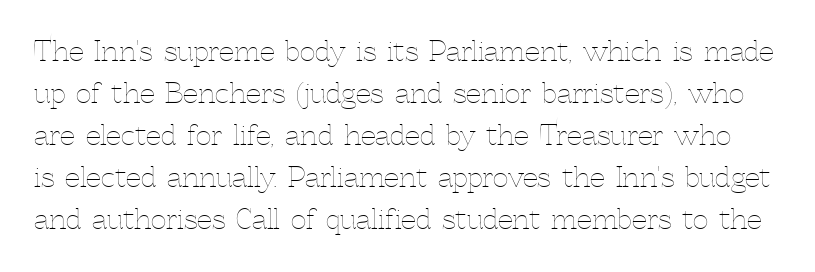
The image shows 27 px text type, upright; set normal line spacing (1.56x), normal letter spacing, not underlined.
